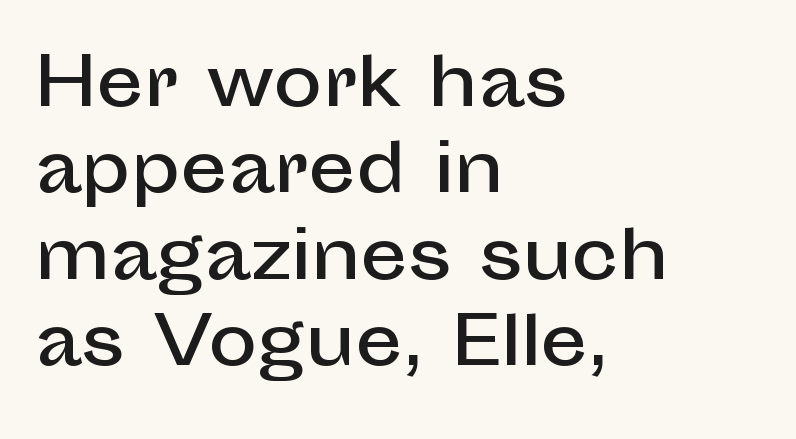
Q: Is the text italic (slanted)? A: No, it is upright.
Q: Is the typeface a serif or a sans-serif typeface? A: Sans-serif.
Q: Is the text underlined? A: No.
Q: How is the paragraph aligned? A: Left-aligned.
Q: Is the spacing between letters normal or unusually wide? A: Normal.
Q: Is the spacing between lines tight, normal or loose? A: Normal.
Q: Width (condensed, normal, or wide)? A: Normal.
Q: Stroke contrast? A: Low.
Q: x-height? A: Medium.
Q: Monospaced? A: No.
